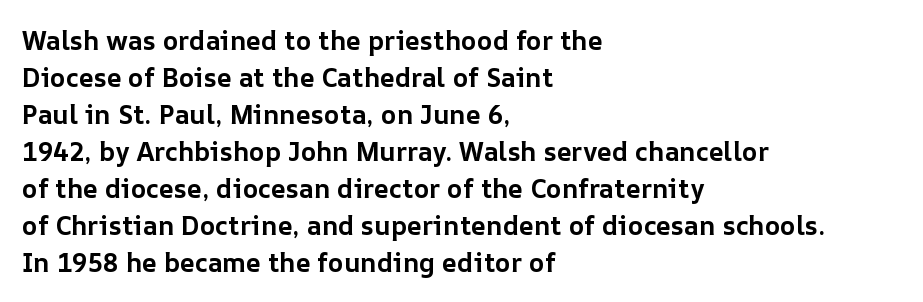
Q: Is the text bold? A: Yes.
Q: Is the text italic (slanted)? A: No, it is upright.
Q: Is the text underlined? A: No.
Q: How is the paragraph aligned? A: Left-aligned.
Q: Is the spacing between letters normal or unusually wide? A: Normal.
Q: Is the spacing between lines tight, normal or loose? A: Normal.
